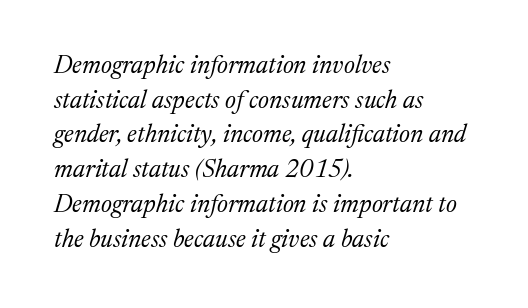
Q: Is the text bold? A: No.
Q: Is the text italic (slanted)? A: Yes, it leans right by about 17 degrees.
Q: Is the text underlined? A: No.
Q: How is the paragraph aligned? A: Left-aligned.
Q: Is the spacing between letters normal or unusually wide? A: Normal.
Q: Is the spacing between lines tight, normal or loose? A: Normal.
